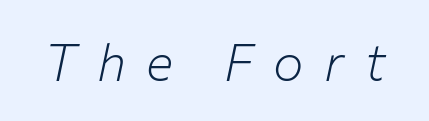
This is not heavy type; no bold has been used. Honestly, the letter spacing is so wide it's the main thing you notice. Honestly, there is no underline to notice here at all. Proportional: the letters do not fall into vertical columns. An italicized treatment has been applied to the whole sample.
